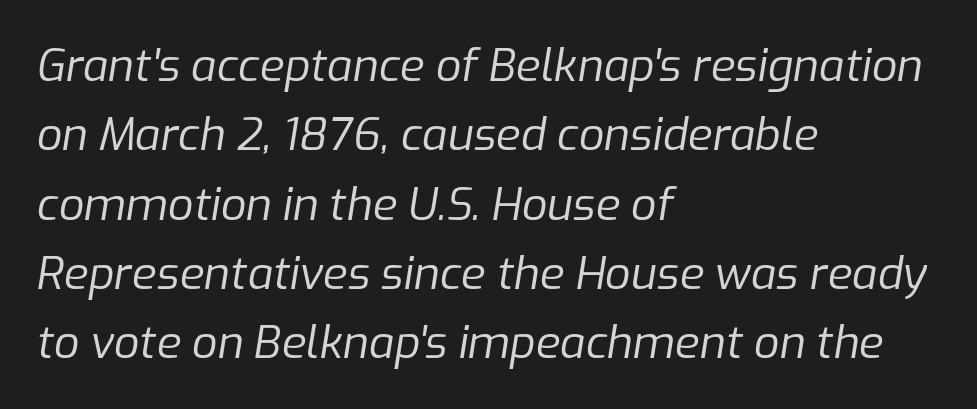
Q: Is the text bold? A: No.
Q: Is the text italic (slanted)? A: Yes, it leans right by about 9 degrees.
Q: Is the text underlined? A: No.
Q: How is the paragraph aligned? A: Left-aligned.
Q: Is the spacing between letters normal or unusually wide? A: Normal.
Q: Is the spacing between lines tight, normal or loose? A: Normal.
Q: Width (condensed, normal, or wide)? A: Normal.
Q: Stroke contrast? A: Low.
Q: x-height? A: Medium.
Q: Monospaced? A: No.
